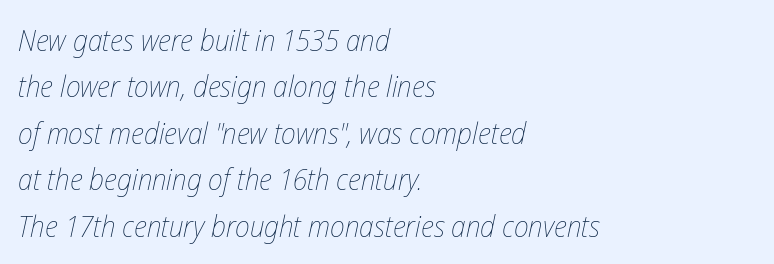
The line-height multiplier appears to be the usual default. The paragraph has a hard left edge and a soft right edge. The letters sit at their default tracking, neither squeezed nor spread. Compared with a typical body face, this is equally light or lighter still. The whole block is typeset with a tilt.
